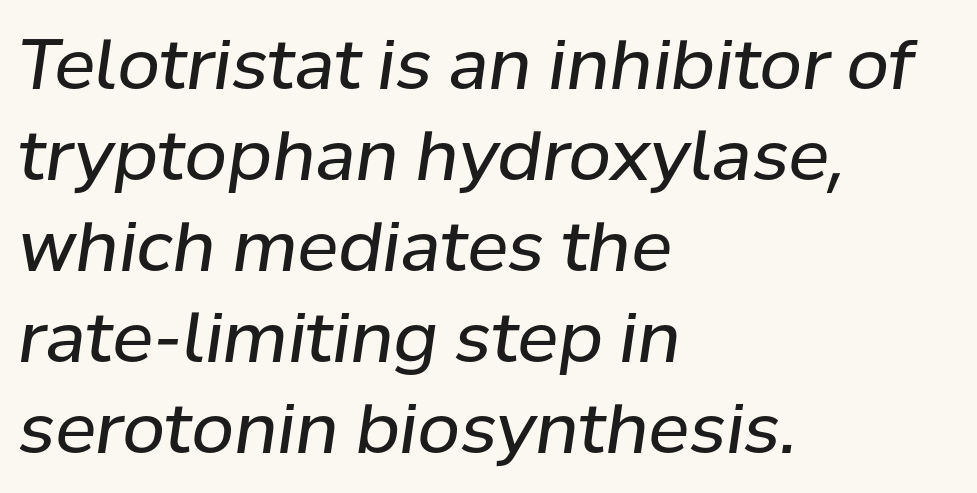
Q: Is the text bold? A: No.
Q: Is the text italic (slanted)? A: Yes, it leans right by about 8 degrees.
Q: Is the text underlined? A: No.
Q: How is the paragraph aligned? A: Left-aligned.
Q: Is the spacing between letters normal or unusually wide? A: Normal.
Q: Is the spacing between lines tight, normal or loose? A: Normal.
Q: Width (condensed, normal, or wide)? A: Normal.
Q: Stroke contrast? A: Low.
Q: x-height? A: Medium.
Q: Monospaced? A: No.
